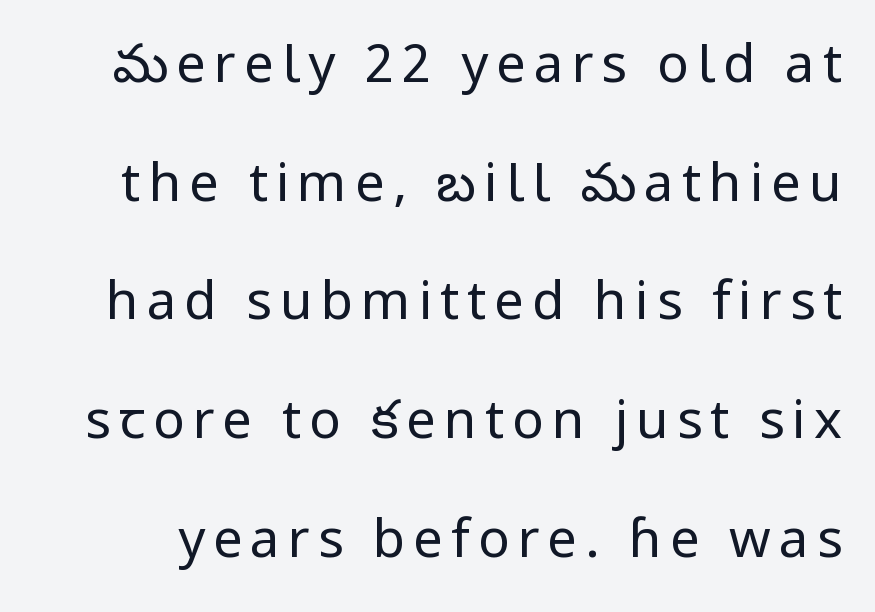
Q: Is the text bold? A: No.
Q: Is the text italic (slanted)? A: No, it is upright.
Q: Is the typeface a serif or a sans-serif typeface? A: Sans-serif.
Q: Is the text underlined? A: No.
Q: Is the spacing between lines tight, normal or loose? A: Loose.
Q: Width (condensed, normal, or wide)? A: Normal.
Q: Stroke contrast? A: Low.
Q: x-height? A: Medium.
Q: Monospaced? A: No.
